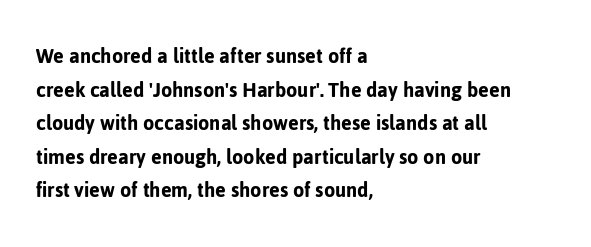
{"italic": "no", "underline": "no", "align": "left", "line_spacing": "normal", "line_spacing_ratio": 1.46, "letter_spacing": "normal", "letter_spacing_em": 0.0, "glyph_px": 23}
